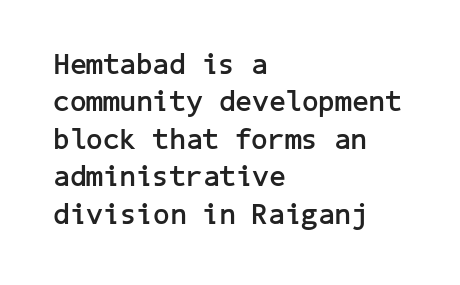
Letters rest on an invisible, unmarked baseline. Where is the straight margin? On the left. In terms of weight, the rendering is a true, heavy bold. The leading is moderate, giving the passage an even texture. Is the letter spacing exaggerated? No — it looks like the ordinary default.
